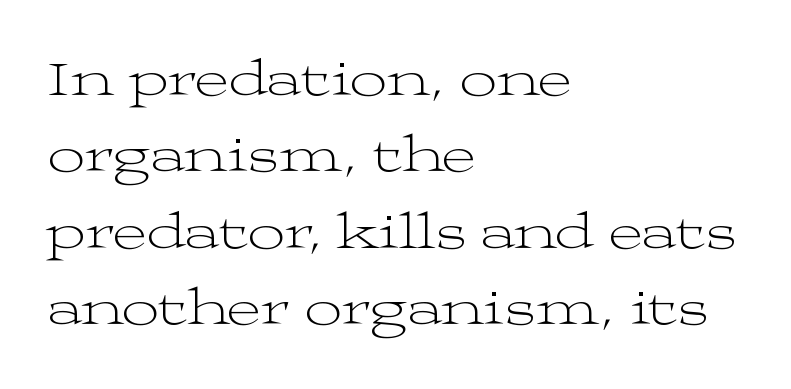
Italic: no, the glyphs are upright roman. Vertically, the passage feels balanced, rows spaced as you'd expect. Check where the strokes stop: tiny serifs finish them off. Words float on clear page, feet unadorned.
